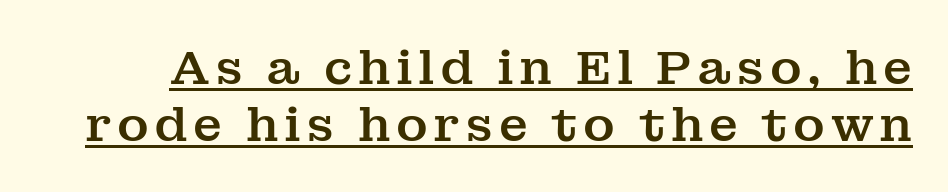
Q: Is the text italic (slanted)? A: No, it is upright.
Q: Is the typeface a serif or a sans-serif typeface? A: Serif.
Q: Is the text underlined? A: Yes.
Q: Width (condensed, normal, or wide)? A: Normal.
Q: Stroke contrast? A: Medium.
Q: x-height? A: Medium.
Q: Monospaced? A: No.
